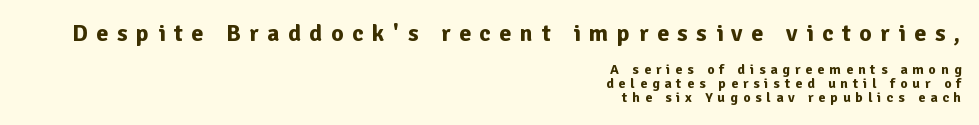
Q: Is the text bold? A: Yes.
Q: Is the text italic (slanted)? A: No, it is upright.
Q: Is the text underlined? A: No.
Q: How is the paragraph aligned? A: Right-aligned.
Q: Is the spacing between letters normal or unusually wide? A: Unusually wide.
Q: Is the spacing between lines tight, normal or loose? A: Tight.
Q: Which block of text is set in a larger size, the first (top) or the second (bottom)? A: The first (top) one.
